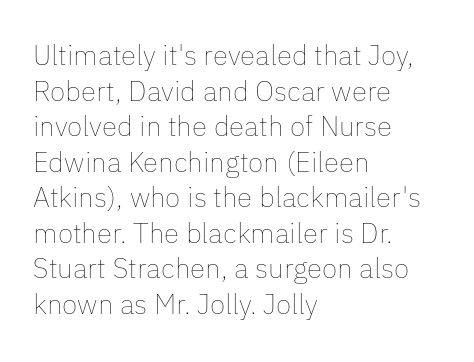
The image shows 28 px thin type, upright; set left-aligned, normal line spacing (1.27x), normal letter spacing, not underlined; low stroke contrast and a medium x-height.
